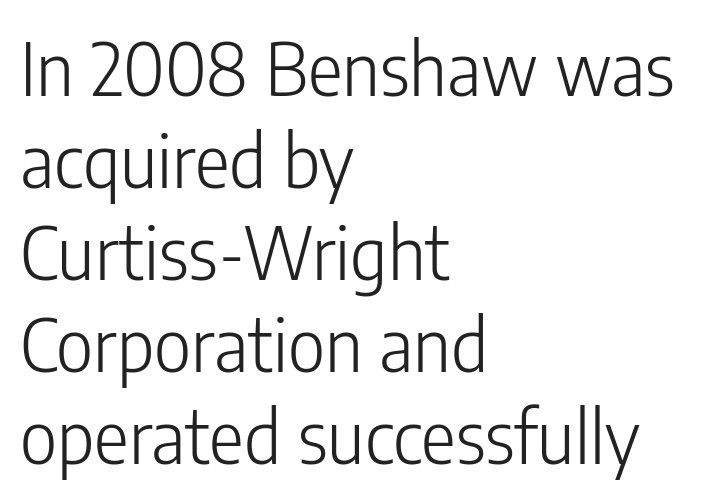
The image shows 73 px light, condensed sans-serif type, upright; set left-aligned, normal line spacing (1.26x), normal letter spacing, not underlined; low stroke contrast and a medium x-height.
